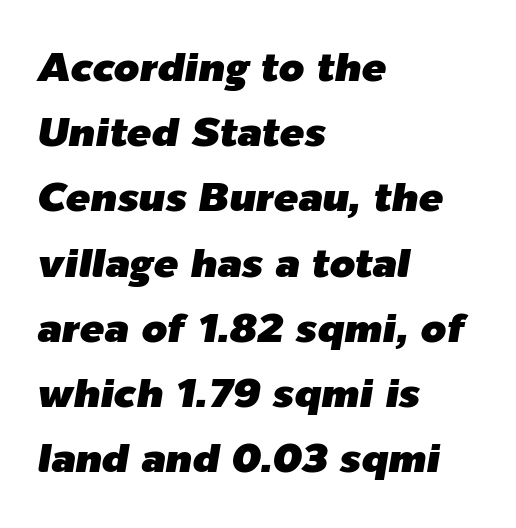
Looks like regular typesetting: each glyph gets only the width it needs. Nobody drew a line under any word here. The paragraph has a hard left edge and a soft right edge. Does the leading feel generous? No, just average. The passage shown has conventional tracking throughout. Designer's note — italics engaged.
